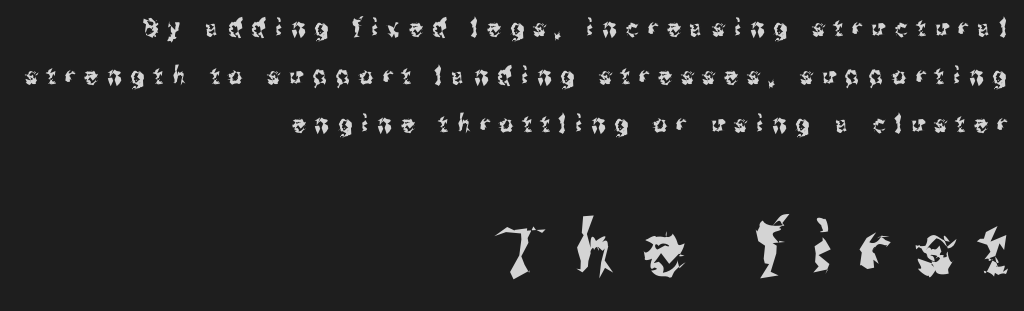
{"serif": "no", "italic": "no", "width": "condensed", "stroke_contrast": "medium", "x_height": "medium", "monospaced": "no", "underline": "no", "align": "right", "line_spacing": "loose", "line_spacing_ratio": 2.01, "letter_spacing": "wide", "letter_spacing_em": 0.4, "larger_block": "second", "size_ratio": 3.0, "glyph_px": 72}
